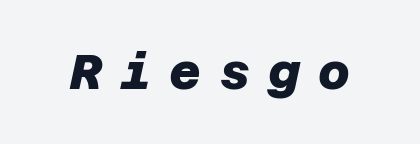
The image shows 49 px heavy sans-serif type; set unusually wide letter spacing (+0.36 em), not underlined; low stroke contrast and a large x-height.
